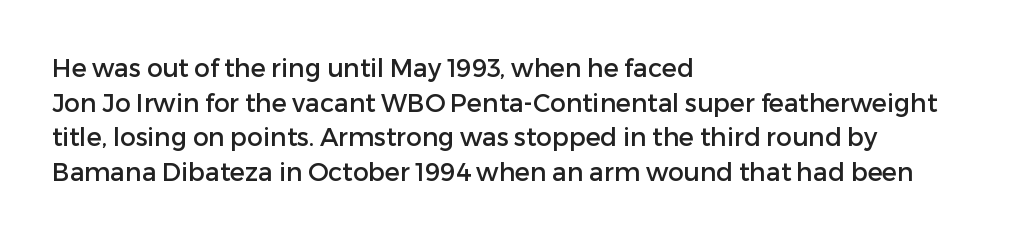
Q: Is the text italic (slanted)? A: No, it is upright.
Q: Is the text underlined? A: No.
Q: How is the paragraph aligned? A: Left-aligned.
Q: Is the spacing between letters normal or unusually wide? A: Normal.
Q: Is the spacing between lines tight, normal or loose? A: Normal.
